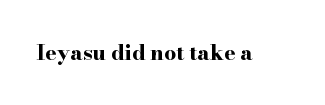
The letterforms sit shoulder to shoulder at normal distance. These lines were composed using upright roman letters. Check the space under the baseline: it is left empty. The sample has been set heavy, in full bold.
